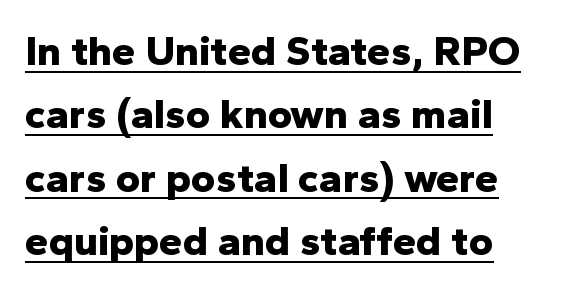
Are there feet on the stems? There aren't — it's a sans. Tall strokes in this sample are plumb rather than angled. A continuous stroke trails under the words, as in a hyperlink. Is this a fixed-width face? No — the glyphs have proportional, varying widths.
